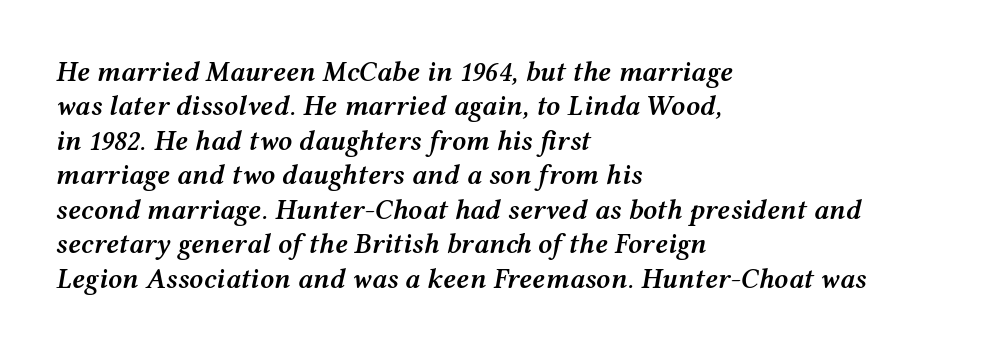
Slightly chunky letters — semibold, I'd say, not full bold. The glyphs look as if they've been sheared to an angle. Each letter keeps its own natural width here, so spacing adapts to shape. Underline: absent. The rendering keeps characters at their native spacing.
